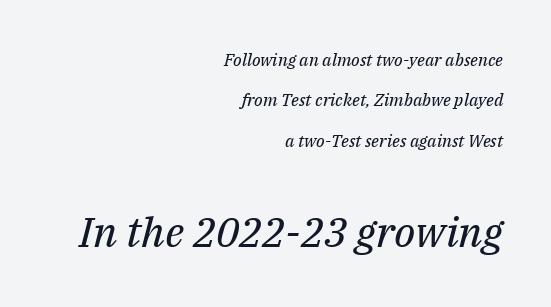
This sample has the flowing, uneven cadence of proportional lettering. The typography opts for an oblique posture over an upright one. The lines are spread far apart with generous leading. This sample is right-justified, so line beginnings fall wherever the words allow. Is the stroke heavy? The answer is a plain regular-or-lighter. Two sizes are in play, and the larger belongs to the second block.
